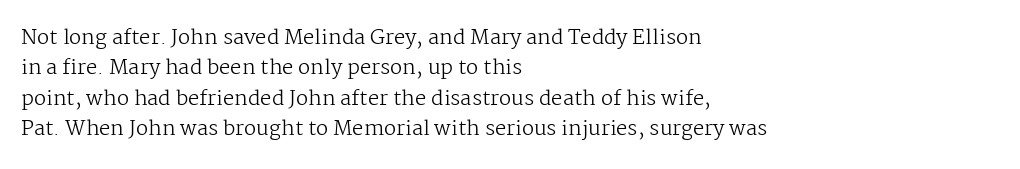
Q: Is the text bold? A: No.
Q: Is the text italic (slanted)? A: No, it is upright.
Q: Is the text underlined? A: No.
Q: How is the paragraph aligned? A: Left-aligned.
Q: Is the spacing between letters normal or unusually wide? A: Normal.
Q: Is the spacing between lines tight, normal or loose? A: Normal.
